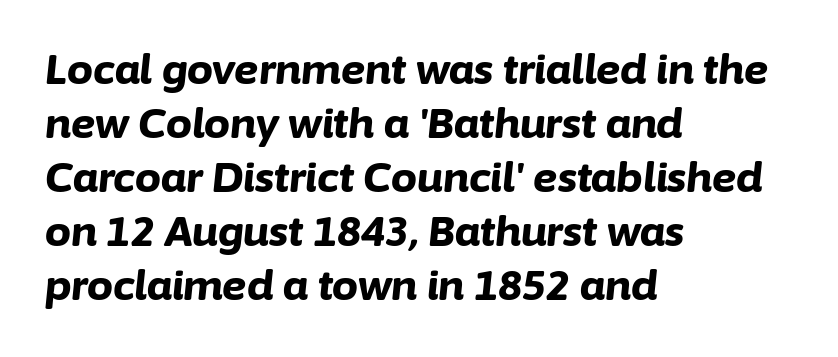
The image shows 41 px bold type, italic (leaning right); set left-aligned, normal line spacing (1.32x), normal letter spacing, not underlined; low stroke contrast and a medium x-height.
